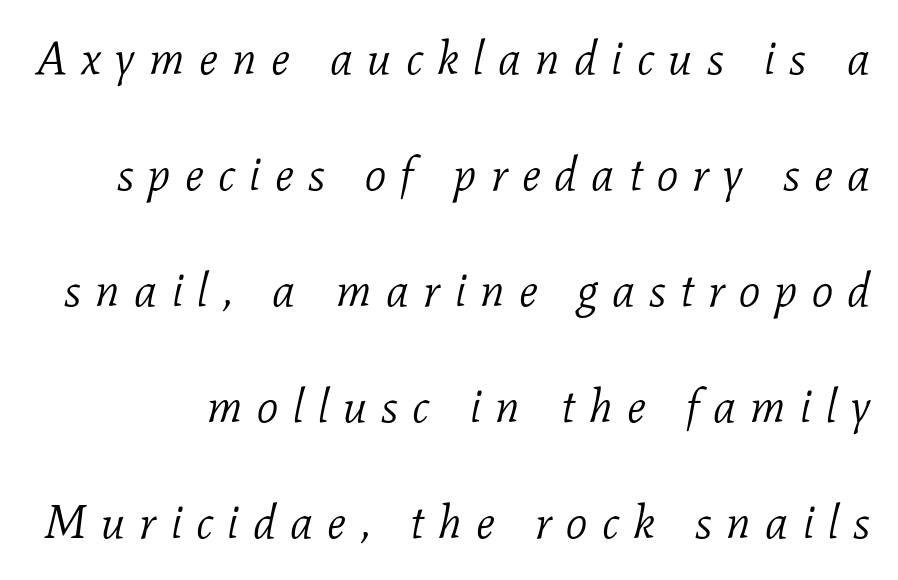
The image shows 47 px light serif type, italic (leaning right); set loose line spacing (2.47x), unusually wide letter spacing (+0.3 em), not underlined; low stroke contrast and a medium x-height.
